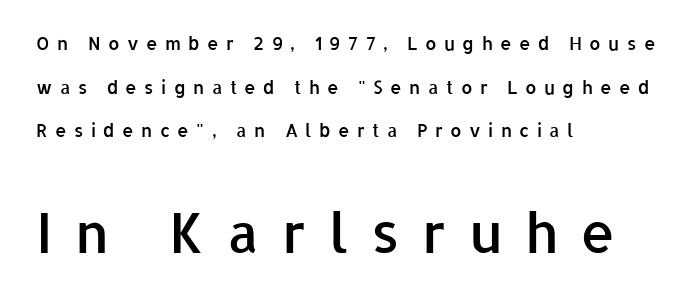
Does the weight exceed regular? Yes, but only to semibold. Character size in the trailing block exceeds that of the leading block. A student would call this left alignment; a typographer would say flush left, rag right. Display-style spreading of the glyphs; the letterfit is very open.
